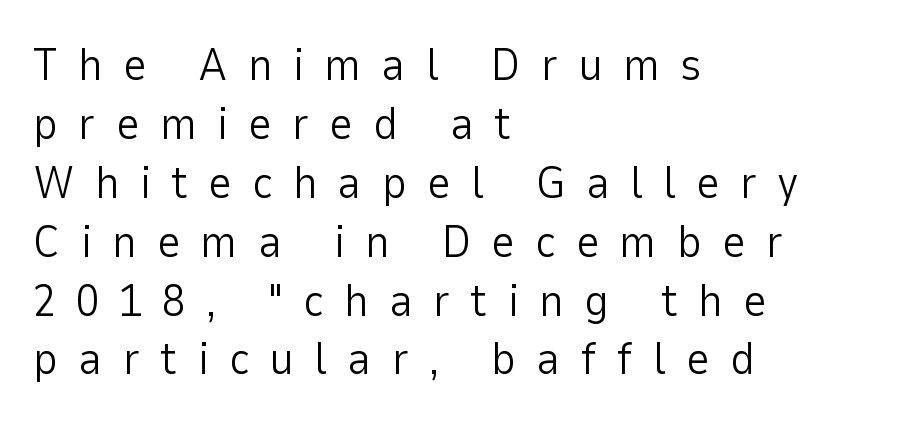
Q: Is the text bold? A: No.
Q: Is the text italic (slanted)? A: No, it is upright.
Q: Is the typeface a serif or a sans-serif typeface? A: Sans-serif.
Q: Is the text underlined? A: No.
Q: How is the paragraph aligned? A: Left-aligned.
Q: Is the spacing between letters normal or unusually wide? A: Unusually wide.
Q: Is the spacing between lines tight, normal or loose? A: Normal.
Q: Width (condensed, normal, or wide)? A: Normal.
Q: Stroke contrast? A: Low.
Q: x-height? A: Medium.
Q: Monospaced? A: No.
